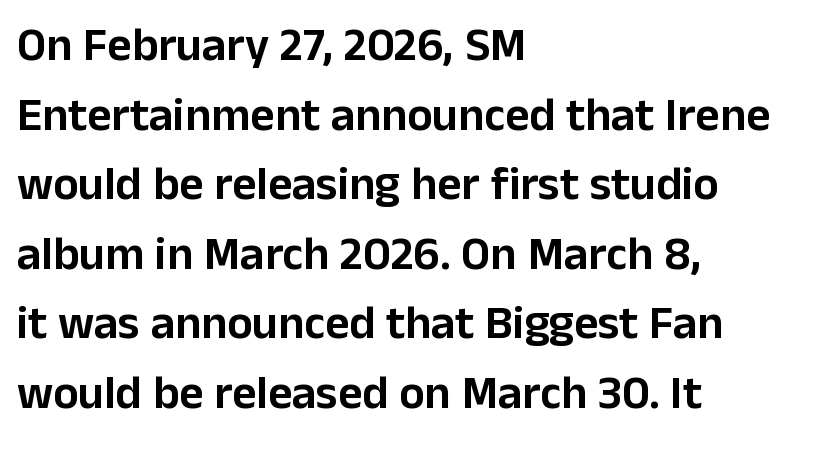
This sample has the flowing, uneven cadence of proportional lettering. In terms of letterspacing, this is plain default setting. Is this a sans? Yes — the strokes have no serifs. Alignment: flush left.
